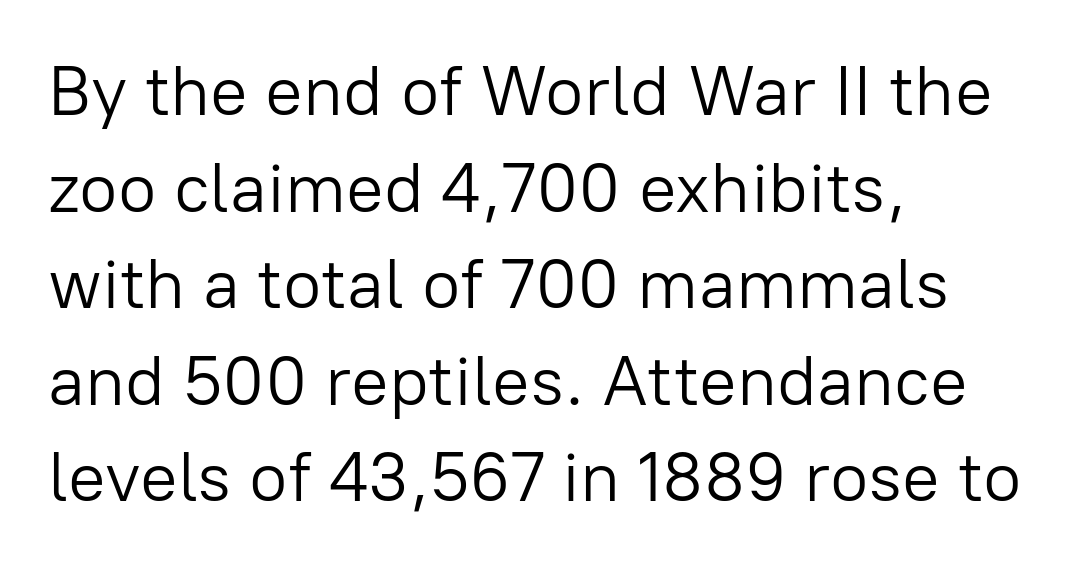
{"serif": "no", "italic": "no", "bold": "no", "weight": "light", "width": "normal", "stroke_contrast": "low", "x_height": "medium", "monospaced": "no", "underline": "no", "align": "left", "line_spacing": "normal", "line_spacing_ratio": 1.38, "letter_spacing": "normal", "letter_spacing_em": 0.0, "glyph_px": 70}
